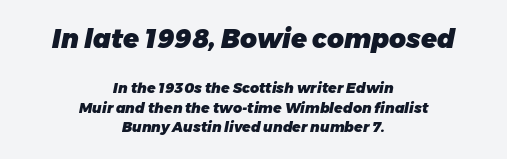
The emphasis by scale lands on block number one, above. Yep, that's italic — everything's leaning. Students, this is bold: see how much ink each stroke carries. This block has exactly the height ordinary leading produces. In CSS terms this would be text-align: center.
